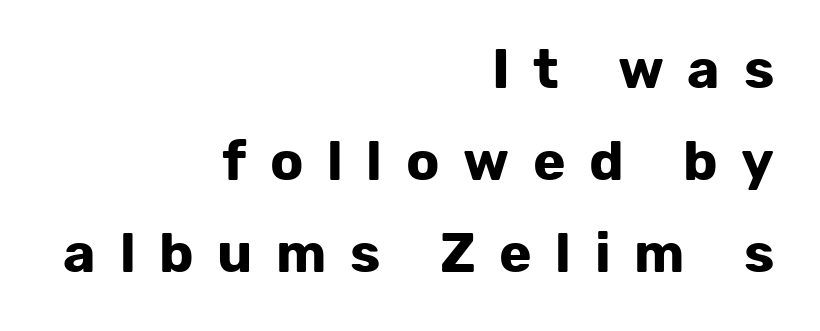
Interline gaps are of average width in this sample. These lines carry a lot of weight — the face is fully bold. Substantial extra tracking has been applied to these lines. A sans-serif font was chosen for this passage. Compared with a flush-left layout, this one pins lines to the opposite, right side. Rule under the text: the space is simply empty.
